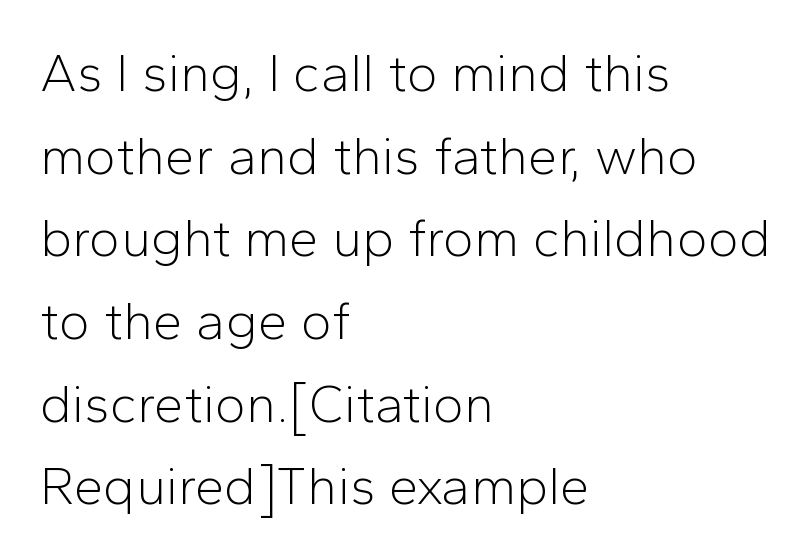
Q: Is the text bold? A: No.
Q: Is the text italic (slanted)? A: No, it is upright.
Q: Is the typeface a serif or a sans-serif typeface? A: Sans-serif.
Q: Is the text underlined? A: No.
Q: How is the paragraph aligned? A: Left-aligned.
Q: Is the spacing between letters normal or unusually wide? A: Normal.
Q: Is the spacing between lines tight, normal or loose? A: Normal.
Q: Width (condensed, normal, or wide)? A: Normal.
Q: Stroke contrast? A: Low.
Q: x-height? A: Medium.
Q: Monospaced? A: No.
